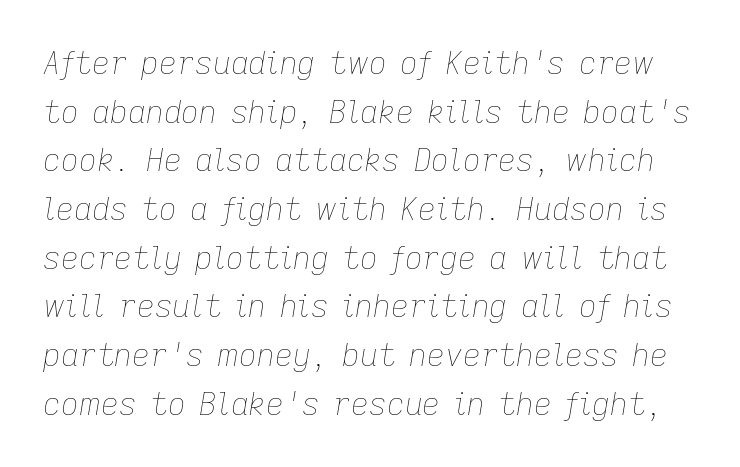
Q: Is the text bold? A: No.
Q: Is the text italic (slanted)? A: Yes, it leans right by about 9 degrees.
Q: Is the text underlined? A: No.
Q: Is the spacing between letters normal or unusually wide? A: Normal.
Q: Is the spacing between lines tight, normal or loose? A: Normal.
Q: Width (condensed, normal, or wide)? A: Normal.
Q: Stroke contrast? A: Low.
Q: x-height? A: Medium.
Q: Monospaced? A: No.
